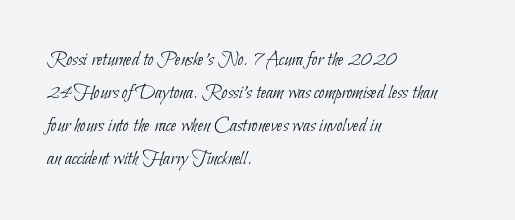
Q: Is the text bold? A: No.
Q: Is the text underlined? A: No.
Q: How is the paragraph aligned? A: Left-aligned.
Q: Is the spacing between letters normal or unusually wide? A: Normal.
Q: Is the spacing between lines tight, normal or loose? A: Normal.
